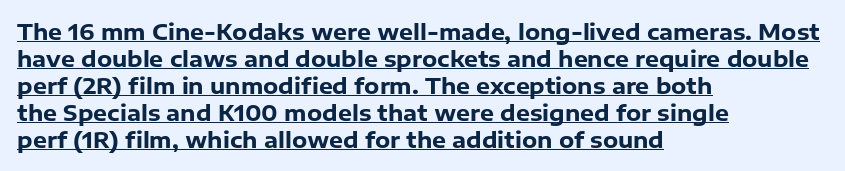
Weight: bold. This is underlined copy, the kind a proofreader might mark for attention. Short note: letters normally spaced. The paragraph shown leans on its left margin.
